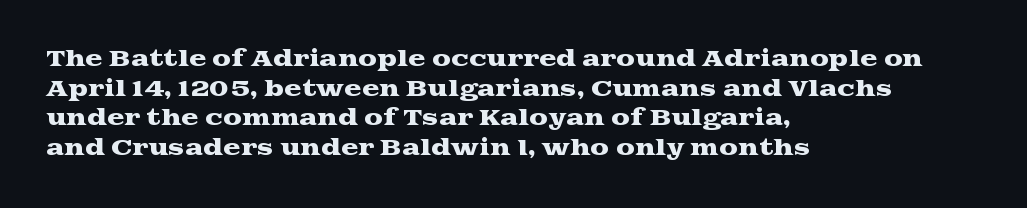
The image shows 21 px text type, upright; set left-aligned, normal line spacing (1.41x), normal letter spacing, not underlined.
